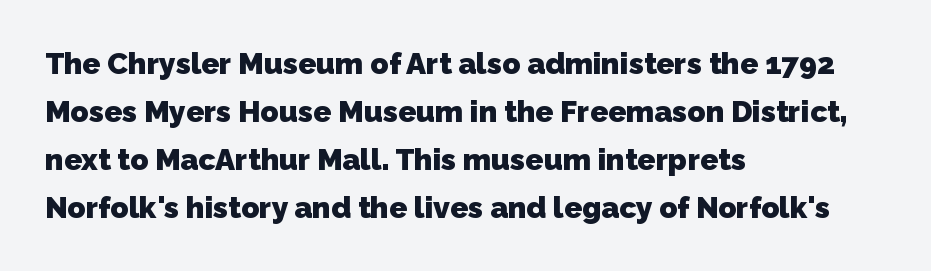
{"serif": "no", "bold": "yes", "weight": "heavy", "width": "normal", "stroke_contrast": "low", "x_height": "medium", "monospaced": "no", "underline": "no", "align": "left", "line_spacing": "normal", "line_spacing_ratio": 1.6, "letter_spacing": "normal", "letter_spacing_em": 0.0, "glyph_px": 30}
